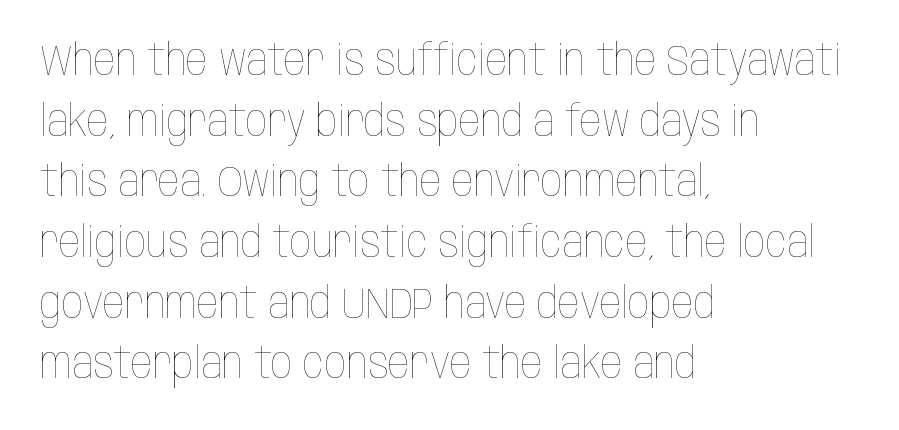
The image shows 43 px thin, condensed type, upright; set left-aligned, normal line spacing (1.41x), normal letter spacing, not underlined; low stroke contrast and a large x-height.
